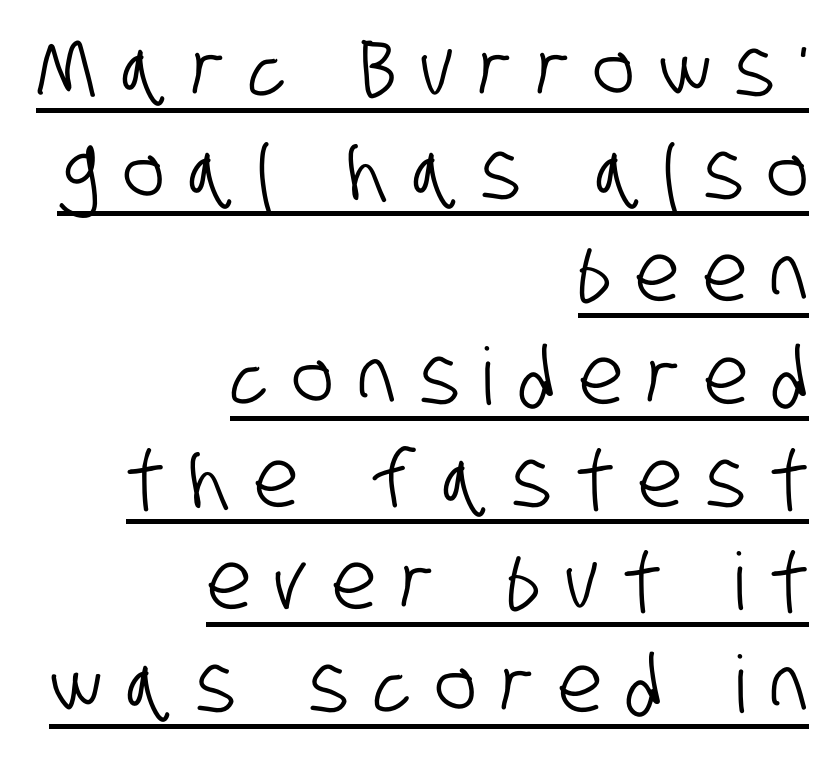
Q: Is the typeface a serif or a sans-serif typeface? A: Sans-serif.
Q: Is the text underlined? A: Yes.
Q: How is the paragraph aligned? A: Right-aligned.
Q: Is the spacing between letters normal or unusually wide? A: Unusually wide.
Q: Is the spacing between lines tight, normal or loose? A: Normal.
Q: Width (condensed, normal, or wide)? A: Condensed.
Q: Stroke contrast? A: Low.
Q: x-height? A: Large.
Q: Monospaced? A: No.
